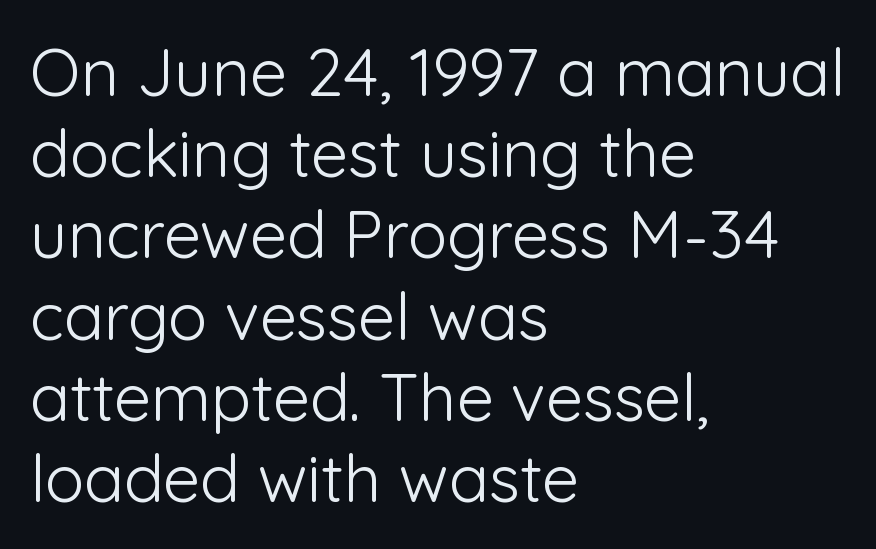
Q: Is the text bold? A: No.
Q: Is the text italic (slanted)? A: No, it is upright.
Q: Is the typeface a serif or a sans-serif typeface? A: Sans-serif.
Q: Is the text underlined? A: No.
Q: How is the paragraph aligned? A: Left-aligned.
Q: Is the spacing between letters normal or unusually wide? A: Normal.
Q: Width (condensed, normal, or wide)? A: Normal.
Q: Stroke contrast? A: Low.
Q: x-height? A: Medium.
Q: Monospaced? A: No.
